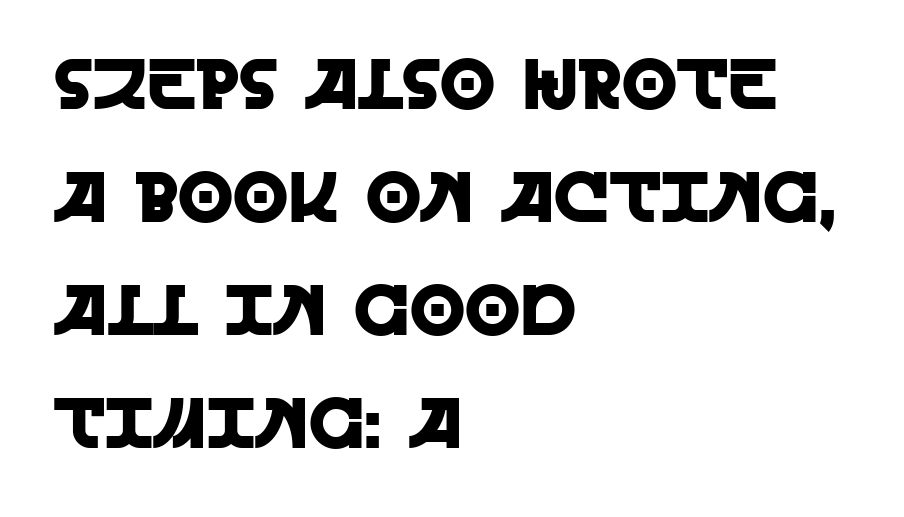
Q: Is the text italic (slanted)? A: No, it is upright.
Q: Is the typeface a serif or a sans-serif typeface? A: Sans-serif.
Q: Is the text underlined? A: No.
Q: How is the paragraph aligned? A: Left-aligned.
Q: Is the spacing between letters normal or unusually wide? A: Normal.
Q: Is the spacing between lines tight, normal or loose? A: Normal.
Q: Width (condensed, normal, or wide)? A: Normal.
Q: x-height? A: Large.
Q: Monospaced? A: No.
